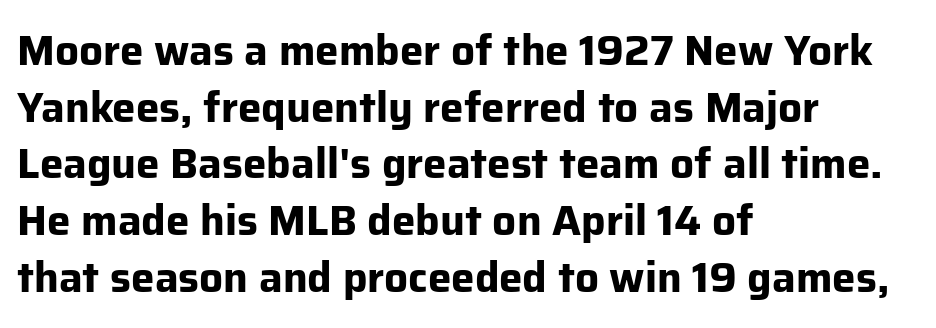
Q: Is the text bold? A: Yes.
Q: Is the text italic (slanted)? A: No, it is upright.
Q: Is the typeface a serif or a sans-serif typeface? A: Sans-serif.
Q: Is the text underlined? A: No.
Q: How is the paragraph aligned? A: Left-aligned.
Q: Is the spacing between letters normal or unusually wide? A: Normal.
Q: Is the spacing between lines tight, normal or loose? A: Normal.
Q: Width (condensed, normal, or wide)? A: Normal.
Q: Stroke contrast? A: Low.
Q: x-height? A: Medium.
Q: Monospaced? A: No.
